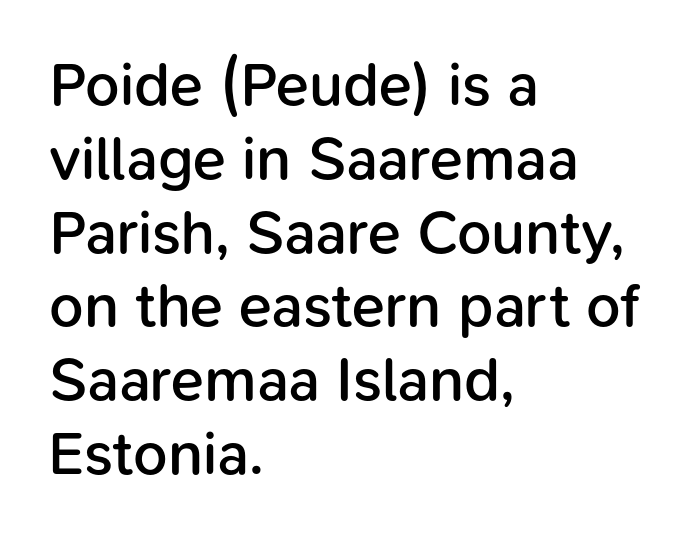
Font category for this specimen: sans-serif. Looks like regular typesetting: each glyph gets only the width it needs. What stands out about the letter spacing? Nothing — it is the standard amount. Casual observation: everything's shoved over to the left.
